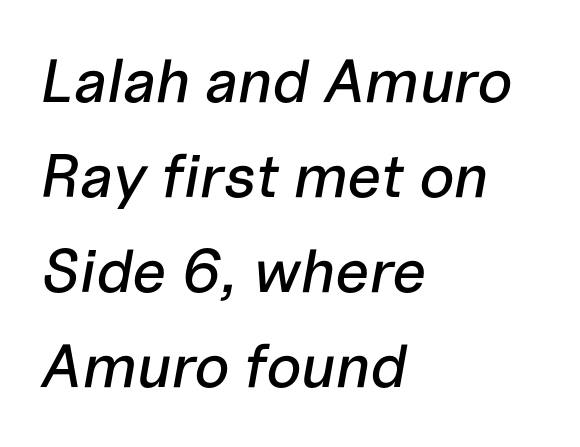
The image shows 61 px text type, italic (leaning right); set left-aligned, normal line spacing (1.56x), normal letter spacing, not underlined; low stroke contrast and a medium x-height.
